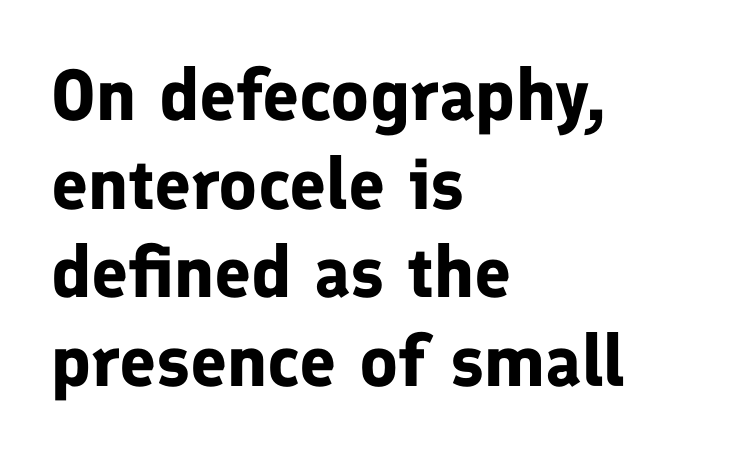
{"serif": "no", "italic": "no", "bold": "yes", "weight": "bold", "width": "normal", "stroke_contrast": "low", "x_height": "medium", "monospaced": "no", "underline": "no", "align": "left", "line_spacing_ratio": 1.23, "letter_spacing": "normal", "letter_spacing_em": 0.0, "glyph_px": 72}
